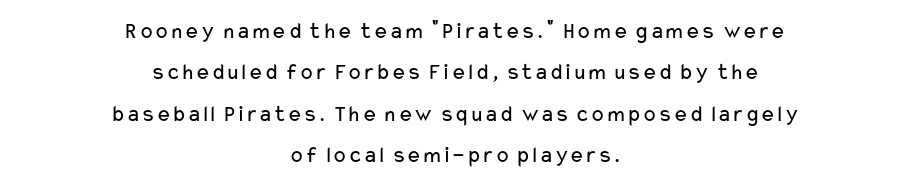
The rendering positions every line midway between the sides. Has an underline been added? It has not. Tracking value appears to be zero — textbook default spacing. No extra ink here — the face is not bold. Style check: upright.
